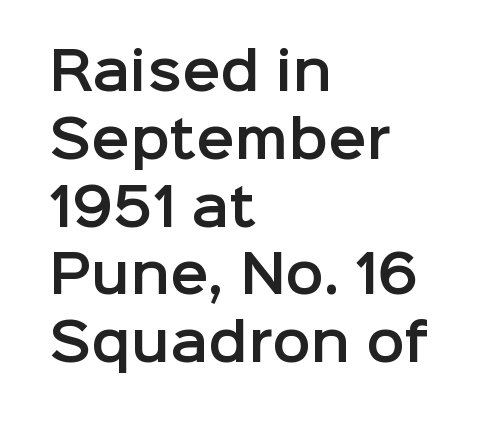
The image shows 51 px sans-serif type, upright; set left-aligned, normal line spacing (1.33x), normal letter spacing, not underlined; low stroke contrast and a medium x-height.
